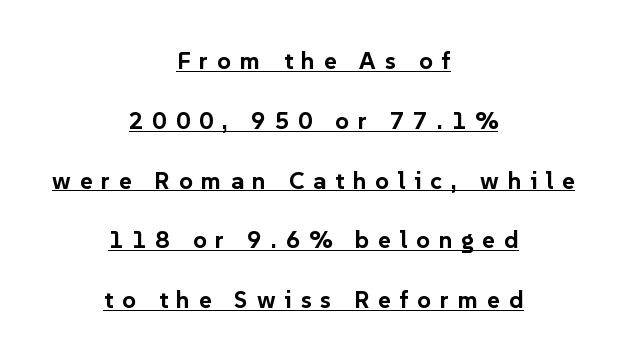
Is the letter spacing exaggerated? Yes — the characters are pushed far apart. Look at the stroke-to-counter ratio: heavy, a bold. Horizontal alignment here is central, giving a formal, balanced look. Is there an underline? Yes — a line sits under the letters.
